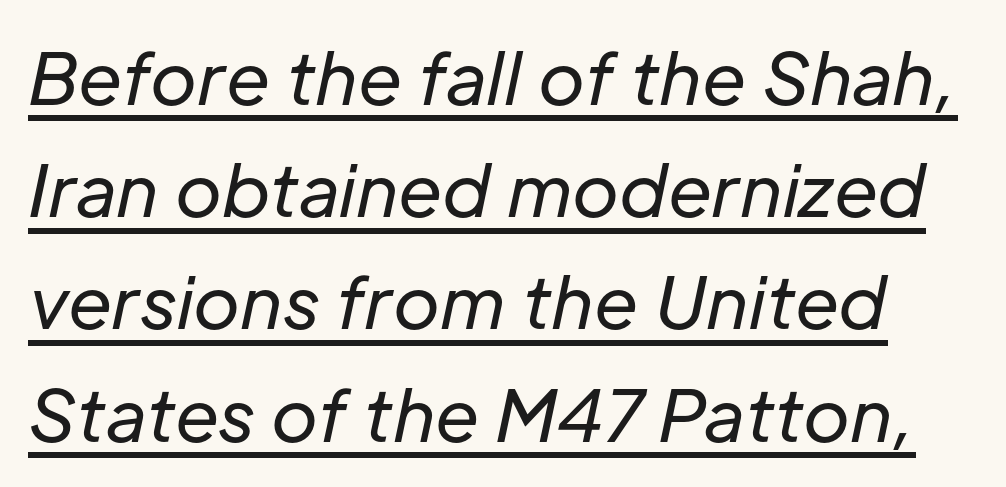
Q: Is the text bold? A: No.
Q: Is the text italic (slanted)? A: Yes, it leans right by about 12 degrees.
Q: Is the text underlined? A: Yes.
Q: Is the spacing between letters normal or unusually wide? A: Normal.
Q: Is the spacing between lines tight, normal or loose? A: Normal.
Q: Width (condensed, normal, or wide)? A: Normal.
Q: Stroke contrast? A: Low.
Q: x-height? A: Medium.
Q: Monospaced? A: No.
